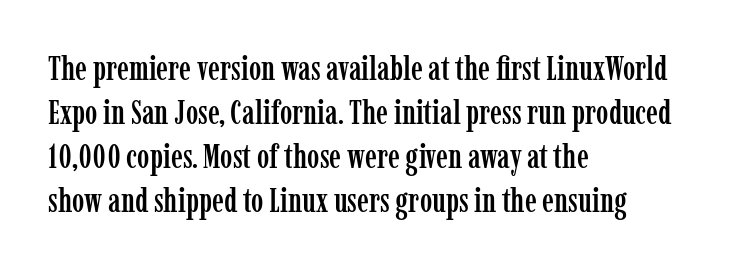
Rule under the text: the space is simply empty. Posture: straight, roman, zero tilt. The letterforms sit shoulder to shoulder at normal distance. Whoever set this chose a conventional vertical rhythm.
